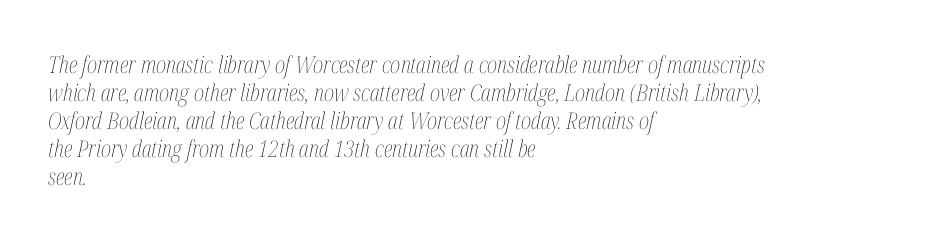
The image shows 23 px text type, italic (leaning right); set left-aligned, line spacing 1.22x, normal letter spacing, not underlined.
